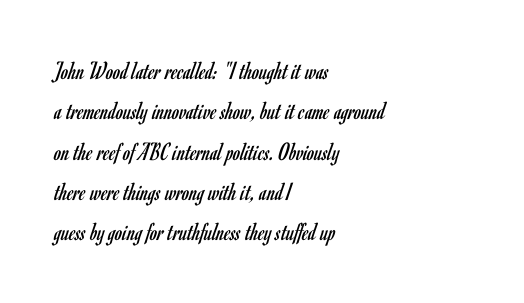
Q: Is the text bold? A: No.
Q: Is the text italic (slanted)? A: Yes.
Q: Is the text underlined? A: No.
Q: How is the paragraph aligned? A: Left-aligned.
Q: Is the spacing between letters normal or unusually wide? A: Normal.
Q: Is the spacing between lines tight, normal or loose? A: Normal.
